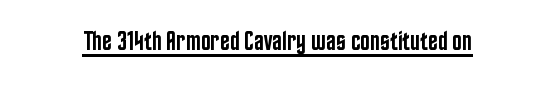
The image shows 26 px text type, upright; set normal letter spacing, underlined.
